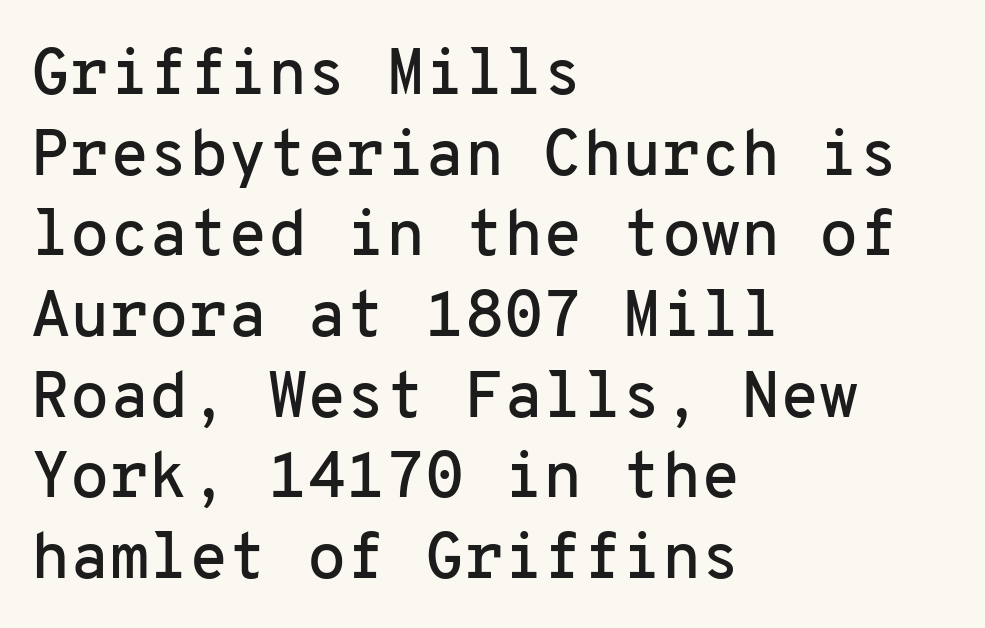
{"serif": "no", "italic": "no", "width": "normal", "stroke_contrast": "low", "x_height": "medium", "monospaced": "yes", "underline": "no", "align": "left", "line_spacing": "normal", "line_spacing_ratio": 1.26, "letter_spacing": "normal", "letter_spacing_em": 0.0, "glyph_px": 64}
